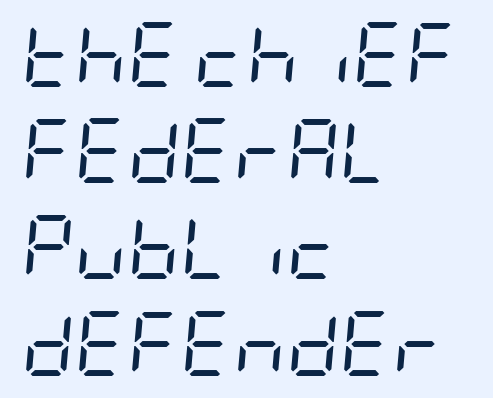
{"italic": "yes", "lean": "right", "slant_degrees": 5, "bold": "no", "weight": "regular", "width": "condensed", "stroke_contrast": "low", "x_height": "large", "underline": "no", "align": "left", "line_spacing": "normal", "line_spacing_ratio": 1.48, "letter_spacing": "normal", "letter_spacing_em": 0.0, "glyph_px": 65}
